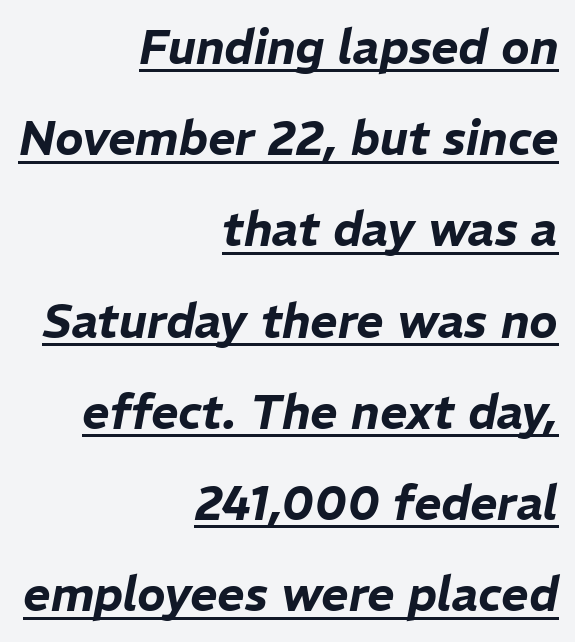
Q: Is the text italic (slanted)? A: Yes, it leans right by about 11 degrees.
Q: Is the text underlined? A: Yes.
Q: How is the paragraph aligned? A: Right-aligned.
Q: Is the spacing between letters normal or unusually wide? A: Normal.
Q: Is the spacing between lines tight, normal or loose? A: Loose.
Q: Width (condensed, normal, or wide)? A: Normal.
Q: Stroke contrast? A: Low.
Q: x-height? A: Medium.
Q: Monospaced? A: No.
